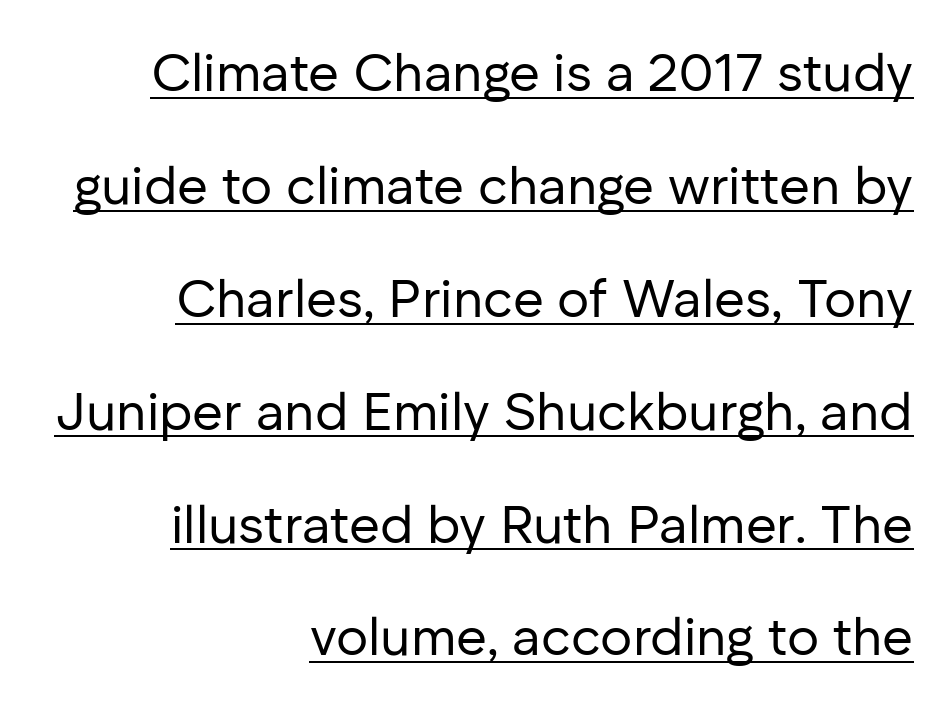
{"serif": "no", "italic": "no", "bold": "no", "weight": "regular", "width": "normal", "stroke_contrast": "low", "x_height": "medium", "monospaced": "no", "underline": "yes", "align": "right", "line_spacing": "loose", "line_spacing_ratio": 2.13, "letter_spacing": "normal", "letter_spacing_em": 0.0, "glyph_px": 53}
